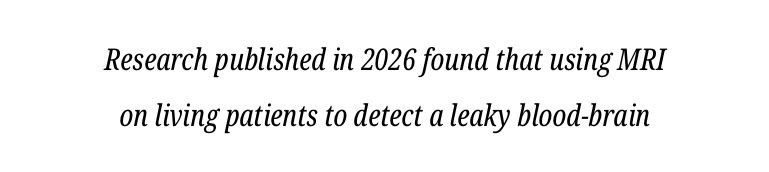
Q: Is the text bold? A: No.
Q: Is the text italic (slanted)? A: Yes, it leans right by about 12 degrees.
Q: Is the typeface a serif or a sans-serif typeface? A: Serif.
Q: Is the text underlined? A: No.
Q: How is the paragraph aligned? A: Centered.
Q: Is the spacing between letters normal or unusually wide? A: Normal.
Q: Width (condensed, normal, or wide)? A: Condensed.
Q: Stroke contrast? A: Low.
Q: x-height? A: Medium.
Q: Monospaced? A: No.
